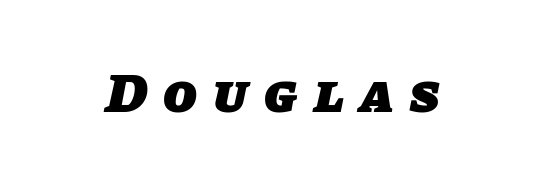
Q: Is the text bold? A: Yes.
Q: Is the typeface a serif or a sans-serif typeface? A: Serif.
Q: Is the text underlined? A: No.
Q: How is the paragraph aligned? A: Centered.
Q: Is the spacing between letters normal or unusually wide? A: Unusually wide.
Q: Width (condensed, normal, or wide)? A: Normal.
Q: Stroke contrast? A: Low.
Q: x-height? A: Large.
Q: Monospaced? A: No.
